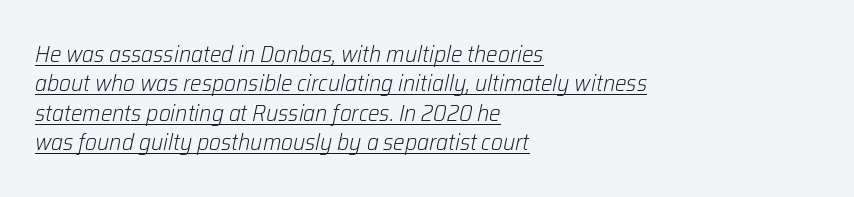
Q: Is the text bold? A: No.
Q: Is the text italic (slanted)? A: Yes, it leans right by about 12 degrees.
Q: Is the text underlined? A: Yes.
Q: How is the paragraph aligned? A: Left-aligned.
Q: Is the spacing between letters normal or unusually wide? A: Normal.
Q: Is the spacing between lines tight, normal or loose? A: Normal.
